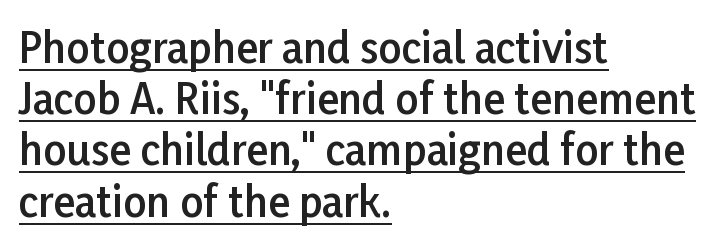
The image shows 41 px semibold sans-serif type, upright; set left-aligned, normal line spacing (1.25x), normal letter spacing, underlined; low stroke contrast and a medium x-height.
